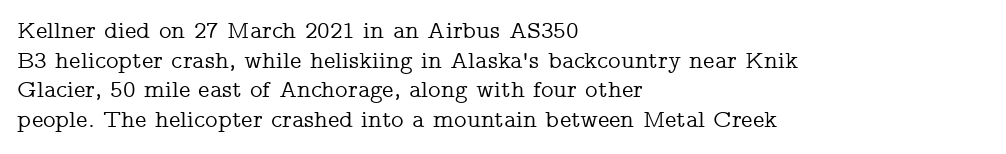
Q: Is the text italic (slanted)? A: No, it is upright.
Q: Is the text underlined? A: No.
Q: How is the paragraph aligned? A: Left-aligned.
Q: Is the spacing between letters normal or unusually wide? A: Normal.
